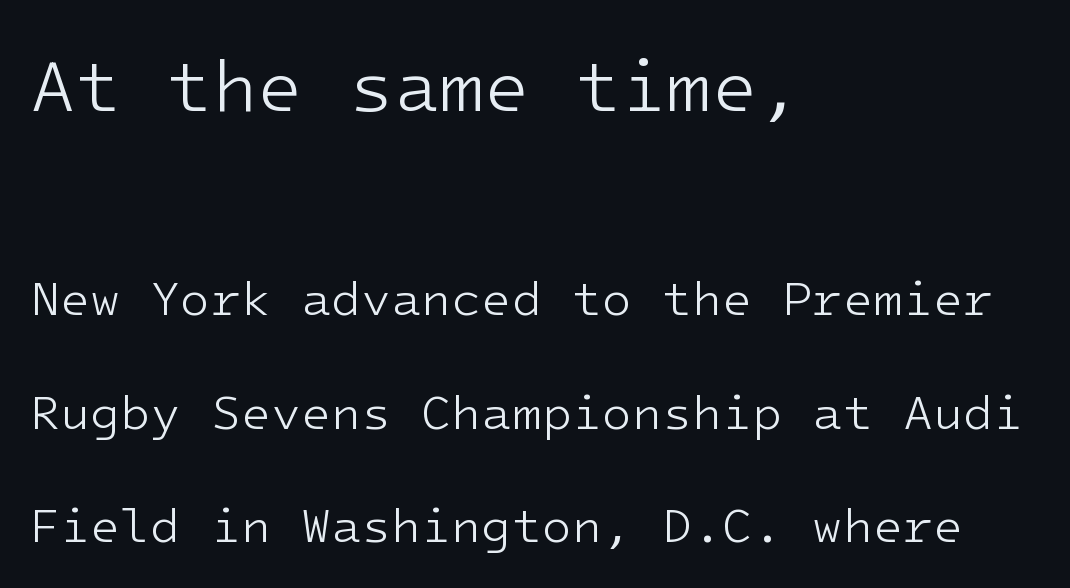
The image shows 74 px light sans-serif type, upright, monospaced; set left-aligned, loose line spacing (2.32x), normal letter spacing, not underlined; the first (top) block is 1.51x larger; low stroke contrast and a medium x-height.
